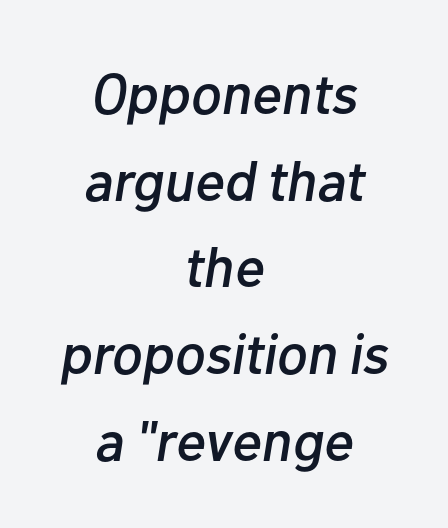
The image shows 57 px text type, italic (leaning right); set centered, normal line spacing (1.52x), normal letter spacing, not underlined; low stroke contrast and a medium x-height.
